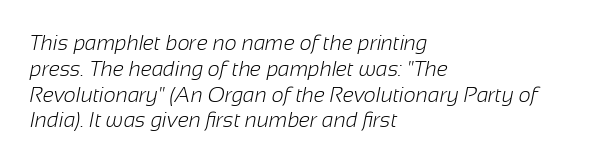
The image shows 21 px text type; set left-aligned, line spacing 1.23x, normal letter spacing, not underlined.
